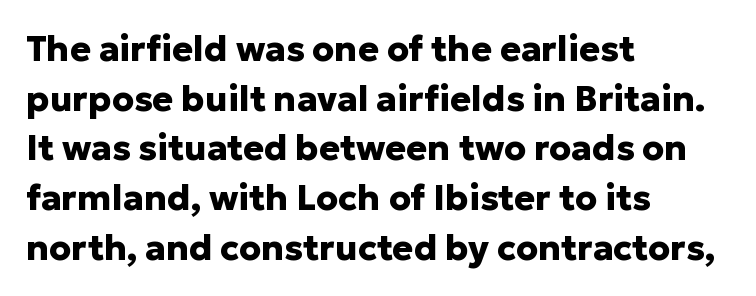
The image shows 35 px heavy sans-serif type, upright; set left-aligned, normal line spacing (1.42x), normal letter spacing, not underlined; low stroke contrast and a medium x-height.
